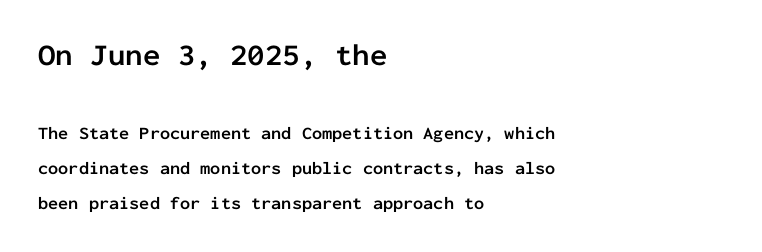
Descender tails drop into unmarked territory. Quick note: not italic, upright. Stroke terminals: plain, sans-serif. The lines in this sample share a left origin and differ only in where they stop. Larger block? The one above; the one below is distinctly smaller.
